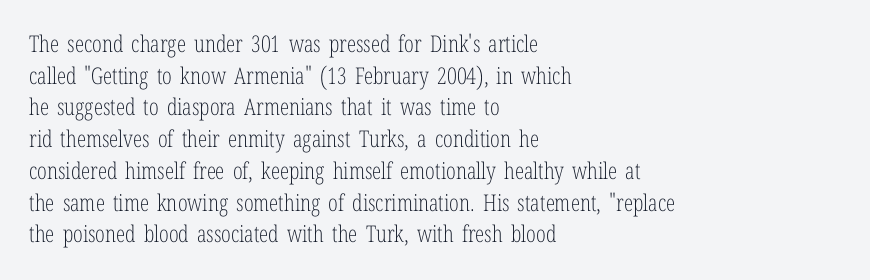
A roman cut, with each character standing at attention. Line spacing here is normal. The text block is weighted toward the left margin, trailing off unevenly rightward. Lines of text with bare space underneath. Nothing unusual about the tracking: characters are spaced as the font intends. A quiet, ordinary-to-light weight characterises the typeface.
